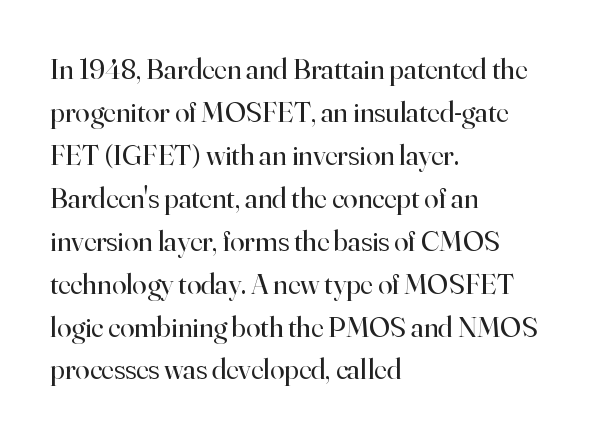
The image shows 29 px regular-weight serif type, upright; set left-aligned, normal line spacing (1.48x), normal letter spacing, not underlined; high stroke contrast and a small x-height.
